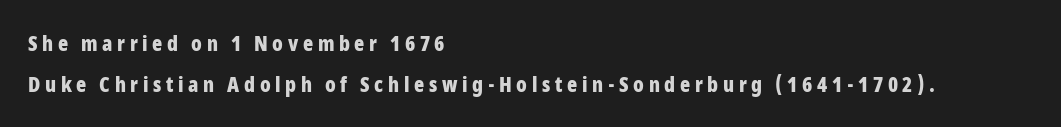
You can tell it's not italic because the verticals are truly vertical. All the whitespace from short lines collects on the right. This sample uses expanded letter spacing, leaving extra air between glyphs. The foot of each line stays bare and open. If you measured baseline to baseline, you'd find a long distance. Typesetter's note: full bold, strokes at maximum text heaviness.
